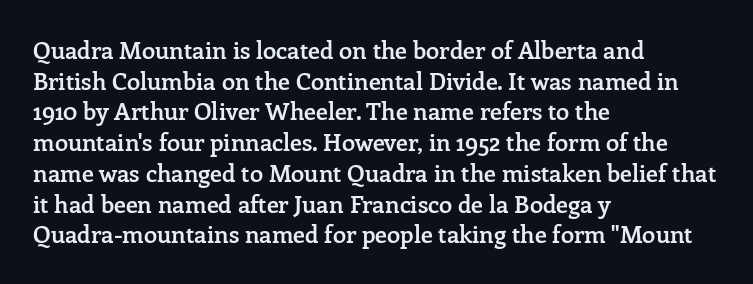
Q: Is the text bold? A: Semi-bold.
Q: Is the text italic (slanted)? A: No, it is upright.
Q: Is the text underlined? A: No.
Q: How is the paragraph aligned? A: Left-aligned.
Q: Is the spacing between letters normal or unusually wide? A: Normal.
Q: Is the spacing between lines tight, normal or loose? A: Normal.
